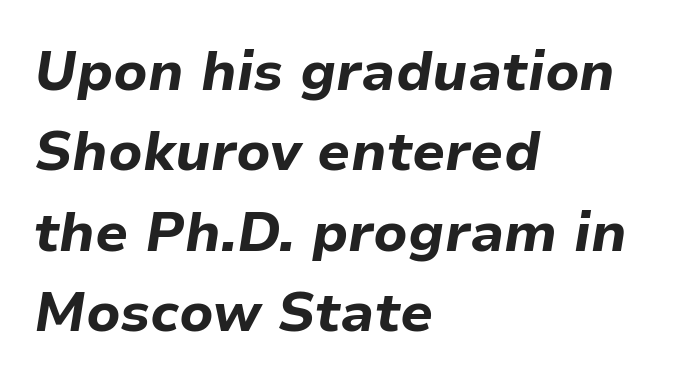
The image shows 55 px bold type, italic (leaning right); set left-aligned, normal line spacing (1.46x), normal letter spacing, not underlined; low stroke contrast and a medium x-height.
